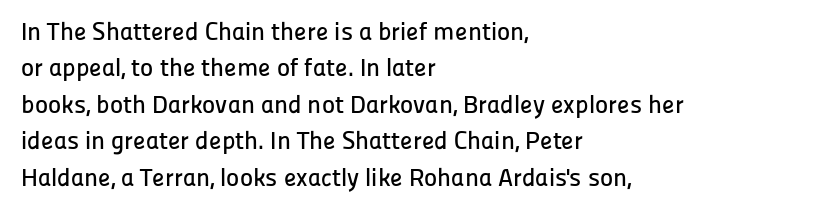
Plain, unruled lines of type. The type is set solid horizontally, with unmodified tracking. Tall strokes in this sample are plumb rather than angled. Regarding leading, the lines here are spaced in the standard way.
